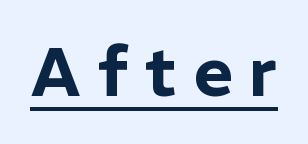
The image shows 68 px sans-serif type, upright; set unusually wide letter spacing (+0.25 em), underlined; low stroke contrast and a medium x-height.
